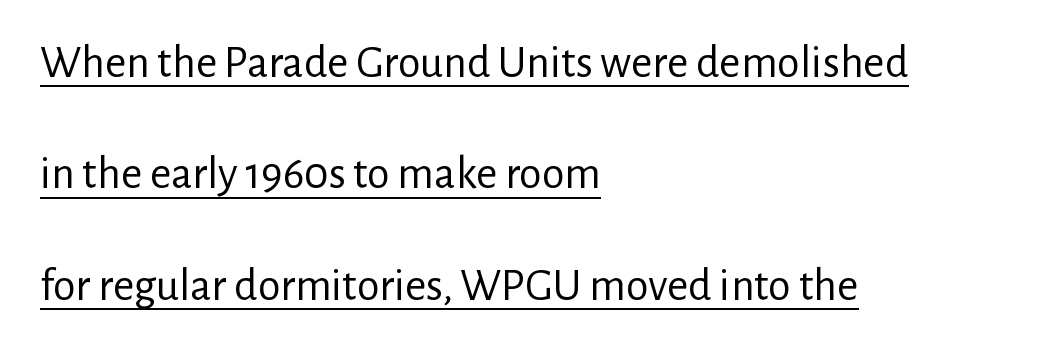
The space between consecutive lines is lavish. The type is set solid horizontally, with unmodified tracking. Typographically, this falls in the sans-serif category. The letters advance in unequal steps, a hallmark of proportional type. Every word sits above its own underline.
